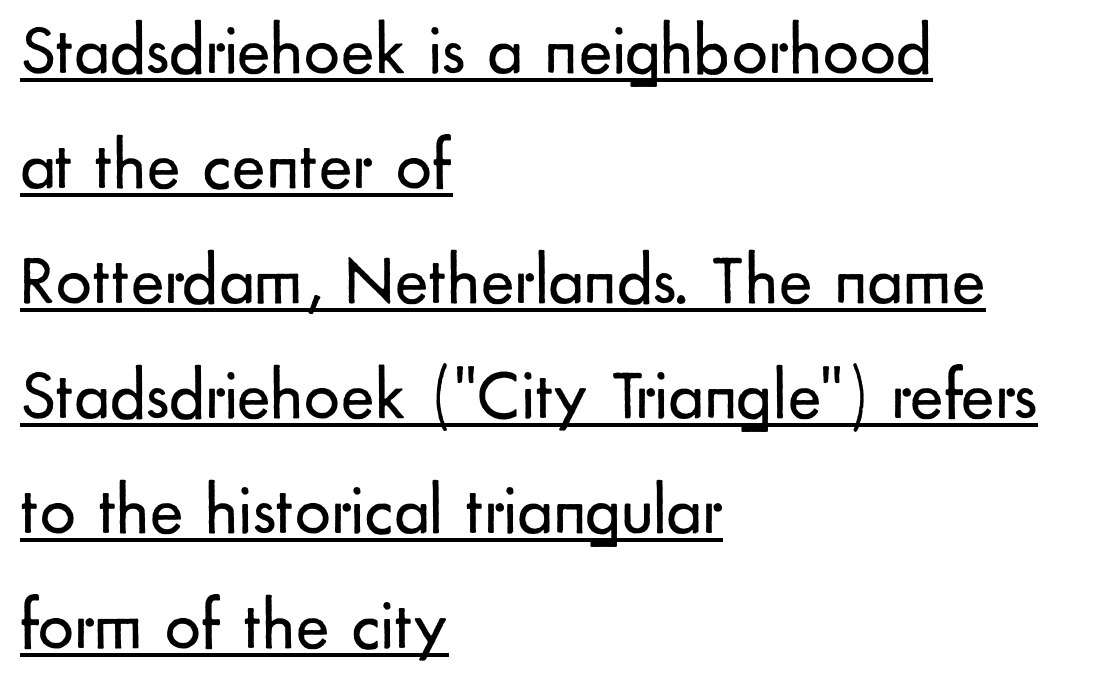
{"serif": "no", "italic": "no", "bold": "no", "weight": "regular", "width": "normal", "stroke_contrast": "low", "x_height": "small", "monospaced": "no", "underline": "yes", "align": "left", "line_spacing": "normal", "line_spacing_ratio": 1.62, "letter_spacing": "normal", "letter_spacing_em": 0.0, "glyph_px": 71}
